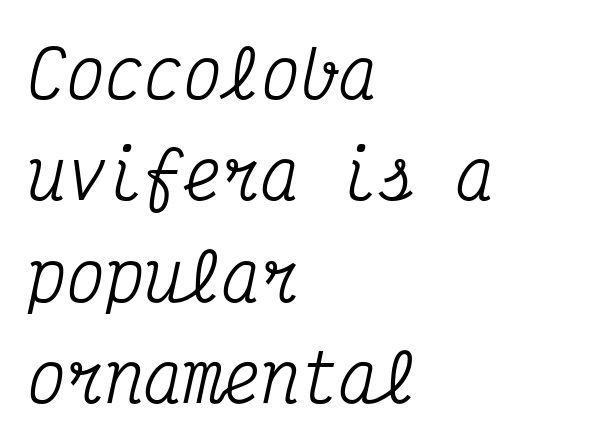
{"serif": "yes", "italic": "yes", "lean": "right", "slant_degrees": 12, "width": "condensed", "stroke_contrast": "medium", "x_height": "medium", "monospaced": "yes", "underline": "no", "align": "left", "line_spacing": "normal", "line_spacing_ratio": 1.56, "letter_spacing": "normal", "letter_spacing_em": 0.0, "glyph_px": 65}
